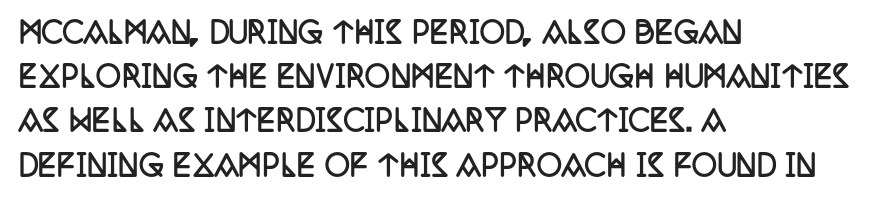
Which margin do the lines hug? The left one — the right edge is uneven. Plain, unruled lines of type. The axis of the letterforms is exactly vertical. These lines are rendered in a variable-pitch font. Successive baselines arrive at the customary interval. Compared with typical body copy, the letter spacing here is the same.
